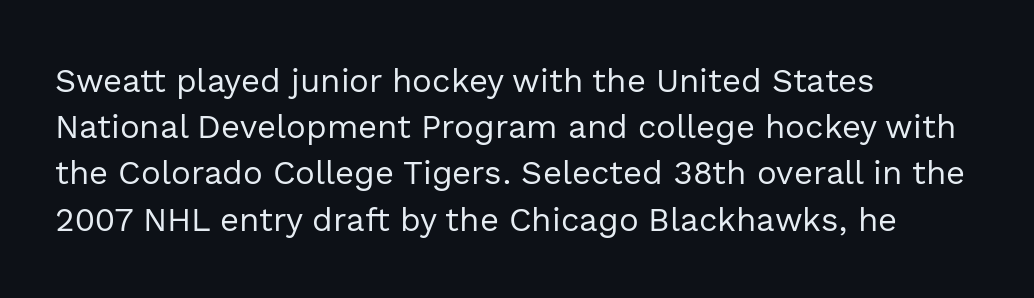
{"serif": "no", "italic": "no", "bold": "no", "weight": "regular", "width": "normal", "x_height": "medium", "monospaced": "no", "underline": "no", "align": "left", "line_spacing": "normal", "line_spacing_ratio": 1.4, "letter_spacing": "normal", "letter_spacing_em": 0.0, "glyph_px": 33}
